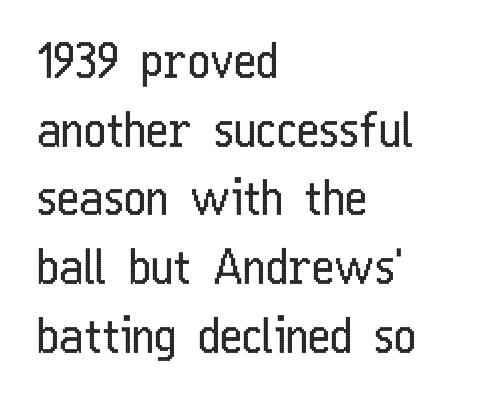
{"serif": "no", "italic": "no", "bold": "no", "weight": "regular", "width": "condensed", "stroke_contrast": "low", "x_height": "medium", "monospaced": "no", "underline": "no", "align": "left", "line_spacing": "normal", "line_spacing_ratio": 1.43, "letter_spacing": "normal", "letter_spacing_em": 0.0, "glyph_px": 48}
